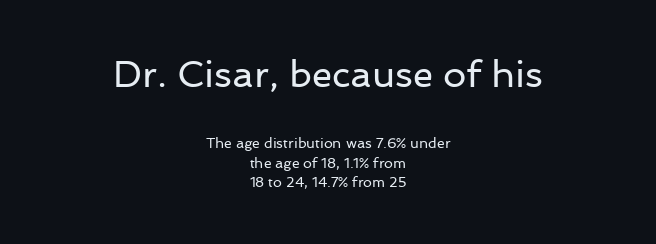
Q: Is the text bold? A: No.
Q: Is the text italic (slanted)? A: No, it is upright.
Q: Is the typeface a serif or a sans-serif typeface? A: Sans-serif.
Q: Is the text underlined? A: No.
Q: How is the paragraph aligned? A: Centered.
Q: Is the spacing between letters normal or unusually wide? A: Normal.
Q: Is the spacing between lines tight, normal or loose? A: Normal.
Q: Which block of text is set in a larger size, the first (top) or the second (bottom)? A: The first (top) one.
Q: Width (condensed, normal, or wide)? A: Normal.
Q: Stroke contrast? A: Low.
Q: x-height? A: Medium.
Q: Monospaced? A: No.
